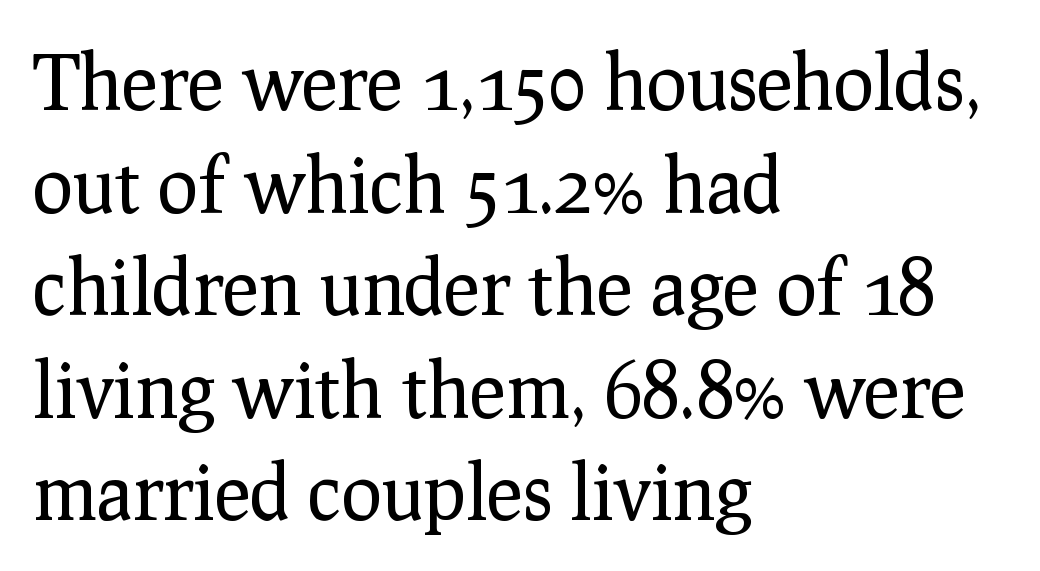
Q: Is the text bold? A: No.
Q: Is the text italic (slanted)? A: No, it is upright.
Q: Is the typeface a serif or a sans-serif typeface? A: Serif.
Q: Is the text underlined? A: No.
Q: How is the paragraph aligned? A: Left-aligned.
Q: Is the spacing between letters normal or unusually wide? A: Normal.
Q: Is the spacing between lines tight, normal or loose? A: Normal.
Q: Width (condensed, normal, or wide)? A: Normal.
Q: Stroke contrast? A: Low.
Q: x-height? A: Medium.
Q: Monospaced? A: No.
